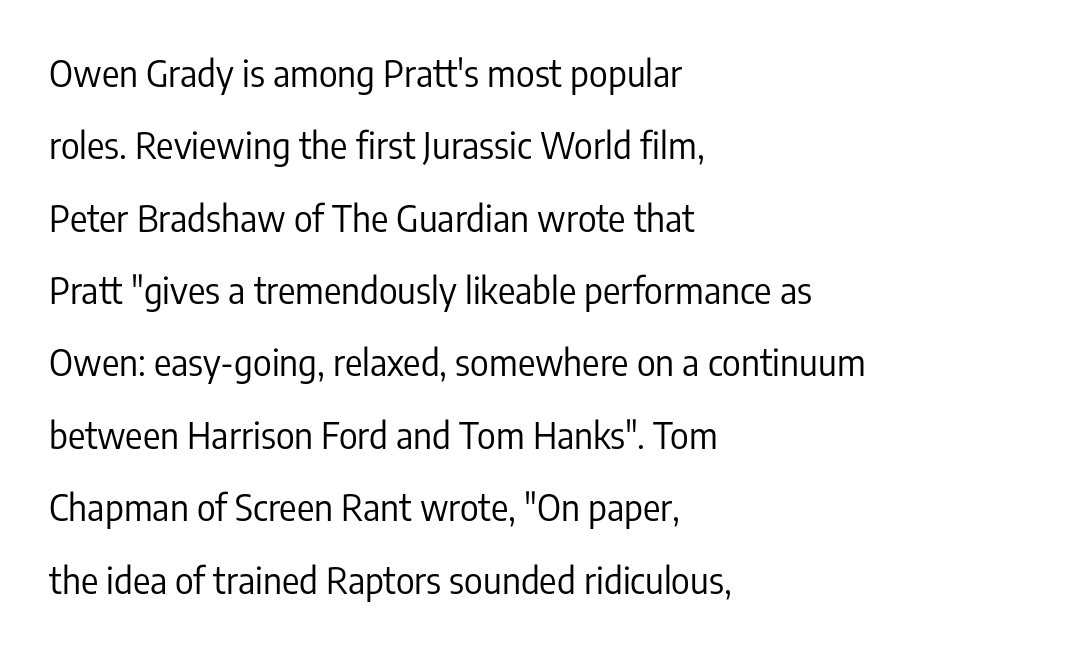
{"serif": "no", "italic": "no", "bold": "no", "weight": "regular", "width": "condensed", "stroke_contrast": "low", "x_height": "medium", "monospaced": "no", "underline": "no", "align": "left", "line_spacing": "loose", "line_spacing_ratio": 2.01, "letter_spacing": "normal", "letter_spacing_em": 0.0, "glyph_px": 36}
